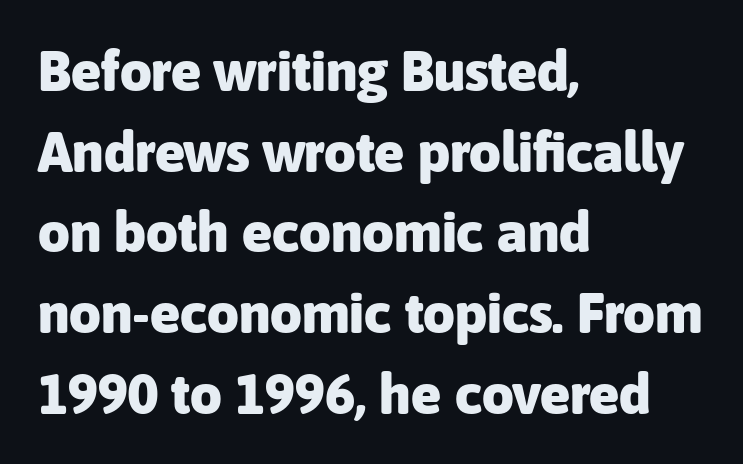
Tall strokes in this sample are plumb rather than angled. Does the leading feel generous? No, just average. Tracking here is standard; glyphs follow each other at the usual distance. You could not count columns in this text — the font is proportionally spaced.
